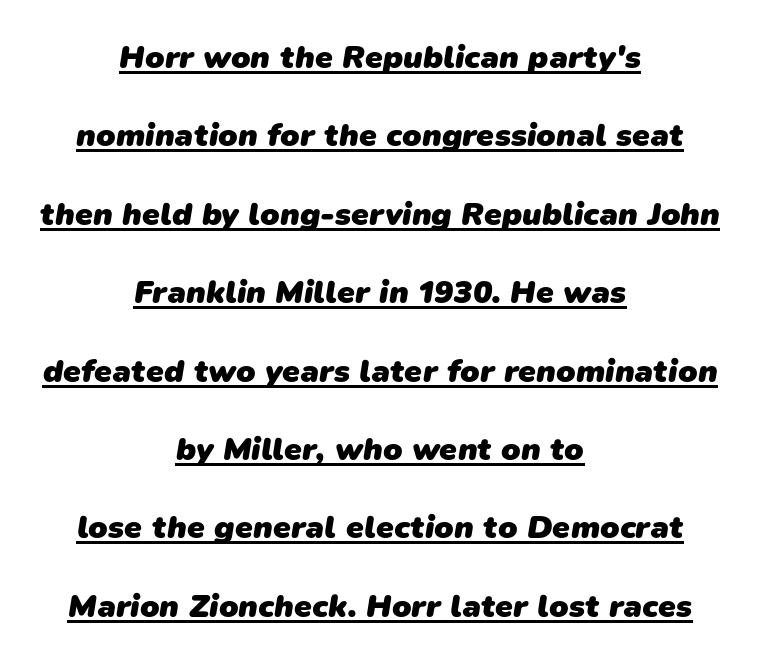
The face used here is proportionally spaced, like ordinary book or web type. Summary of vertical rhythm: relaxed, with wide interline spacing. The font is running at its bold setting. There is no visible air inserted between adjacent glyphs. Notice how a bar underscores the lettering throughout. Serifs: no, the terminals of the letterforms are clean.
